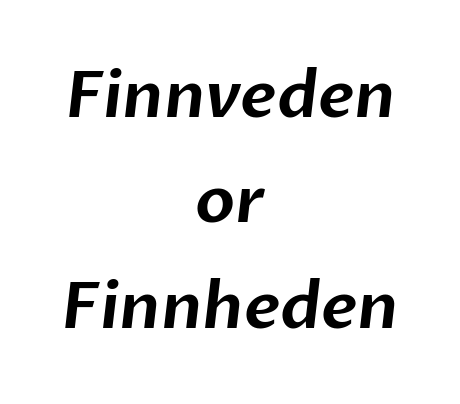
Q: Is the typeface a serif or a sans-serif typeface? A: Sans-serif.
Q: Is the text underlined? A: No.
Q: How is the paragraph aligned? A: Centered.
Q: Is the spacing between letters normal or unusually wide? A: Normal.
Q: Is the spacing between lines tight, normal or loose? A: Normal.
Q: Width (condensed, normal, or wide)? A: Normal.
Q: Stroke contrast? A: Low.
Q: x-height? A: Medium.
Q: Monospaced? A: No.
